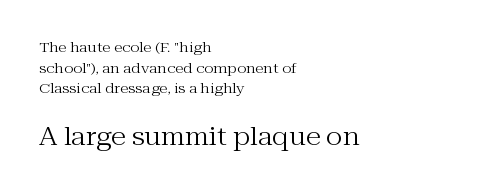
Q: Is the text bold? A: No.
Q: Is the text italic (slanted)? A: No, it is upright.
Q: Is the text underlined? A: No.
Q: How is the paragraph aligned? A: Left-aligned.
Q: Is the spacing between letters normal or unusually wide? A: Normal.
Q: Is the spacing between lines tight, normal or loose? A: Normal.
Q: Which block of text is set in a larger size, the first (top) or the second (bottom)? A: The second (bottom) one.
